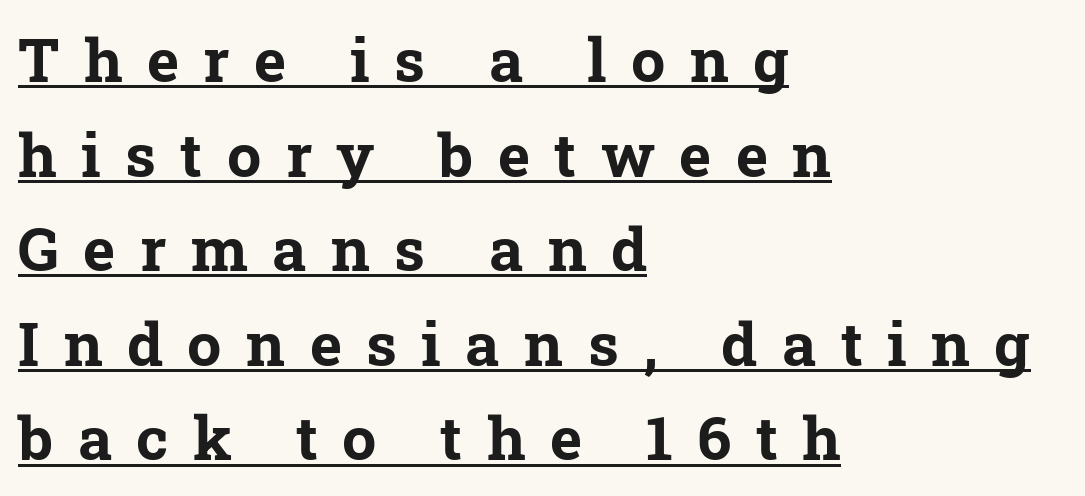
{"serif": "yes", "bold": "yes", "weight": "bold", "width": "normal", "stroke_contrast": "low", "x_height": "medium", "monospaced": "no", "underline": "yes", "align": "left", "line_spacing": "normal", "line_spacing_ratio": 1.55, "letter_spacing": "wide", "letter_spacing_em": 0.4, "glyph_px": 61}
